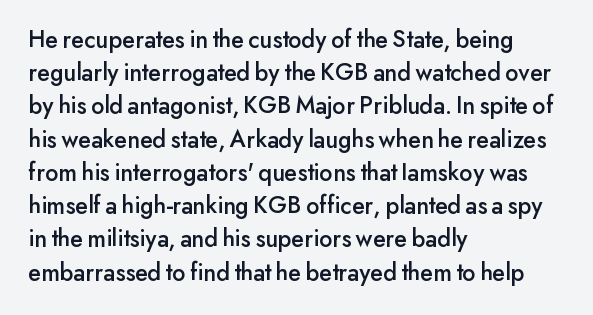
The image shows 25 px text type, upright; set left-aligned, normal line spacing (1.33x), normal letter spacing, not underlined.
